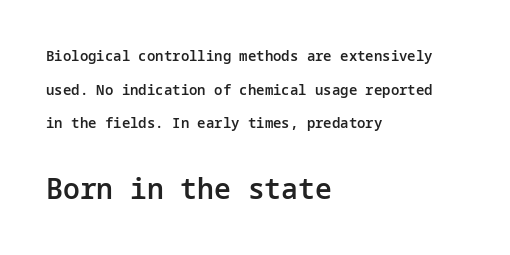
{"serif": "no", "italic": "no", "bold": "semi", "weight": "semibold", "width": "normal", "stroke_contrast": "low", "x_height": "medium", "underline": "no", "align": "left", "line_spacing": "loose", "line_spacing_ratio": 2.4, "letter_spacing": "normal", "letter_spacing_em": 0.0, "larger_block": "second", "size_ratio": 2.0, "glyph_px": 28}
